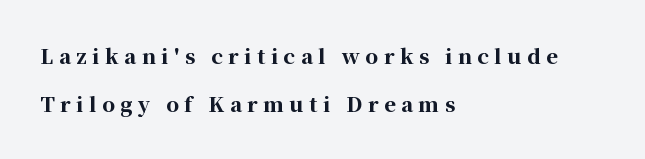
{"italic": "no", "bold": "yes", "underline": "no", "align": "left", "line_spacing": "loose", "line_spacing_ratio": 2.41, "letter_spacing": "wide", "letter_spacing_em": 0.28, "glyph_px": 20}
